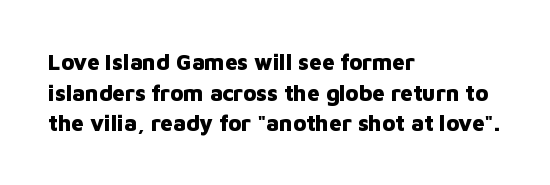
Q: Is the text bold? A: Yes.
Q: Is the text italic (slanted)? A: No, it is upright.
Q: Is the text underlined? A: No.
Q: How is the paragraph aligned? A: Left-aligned.
Q: Is the spacing between letters normal or unusually wide? A: Normal.
Q: Is the spacing between lines tight, normal or loose? A: Normal.
